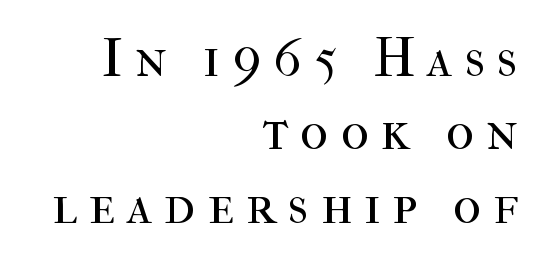
Q: Is the text bold? A: No.
Q: Is the text italic (slanted)? A: No, it is upright.
Q: Is the typeface a serif or a sans-serif typeface? A: Serif.
Q: Is the text underlined? A: No.
Q: How is the paragraph aligned? A: Right-aligned.
Q: Is the spacing between letters normal or unusually wide? A: Unusually wide.
Q: Is the spacing between lines tight, normal or loose? A: Normal.
Q: Width (condensed, normal, or wide)? A: Normal.
Q: Stroke contrast? A: High.
Q: x-height? A: Medium.
Q: Monospaced? A: No.
